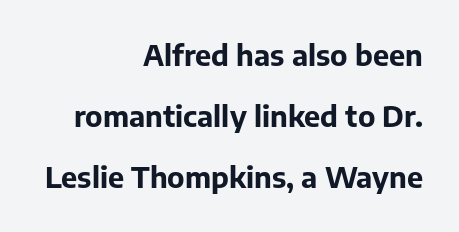
Q: Is the text bold? A: Yes.
Q: Is the text italic (slanted)? A: No, it is upright.
Q: Is the typeface a serif or a sans-serif typeface? A: Sans-serif.
Q: Is the text underlined? A: No.
Q: How is the paragraph aligned? A: Right-aligned.
Q: Is the spacing between letters normal or unusually wide? A: Normal.
Q: Is the spacing between lines tight, normal or loose? A: Loose.
Q: Width (condensed, normal, or wide)? A: Normal.
Q: Stroke contrast? A: Low.
Q: x-height? A: Medium.
Q: Monospaced? A: No.
